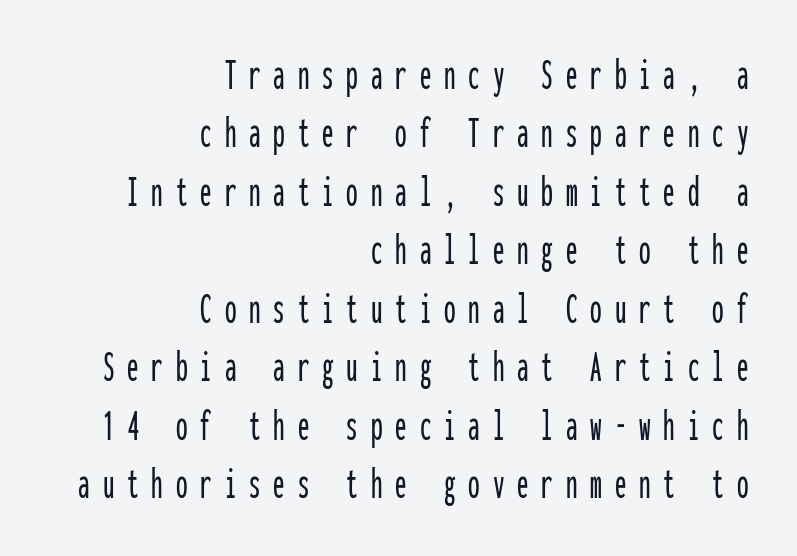
The image shows 46 px condensed sans-serif type, upright, monospaced; set right-aligned, normal line spacing (1.27x), unusually wide letter spacing (+0.28 em), not underlined; low stroke contrast and a medium x-height.
